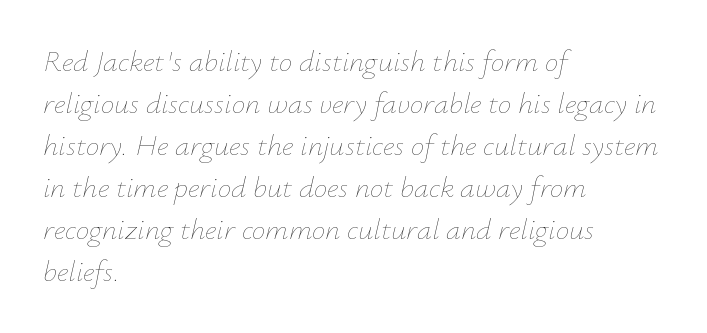
Q: Is the text bold? A: No.
Q: Is the text italic (slanted)? A: Yes, it leans right by about 12 degrees.
Q: Is the text underlined? A: No.
Q: How is the paragraph aligned? A: Left-aligned.
Q: Is the spacing between letters normal or unusually wide? A: Normal.
Q: Is the spacing between lines tight, normal or loose? A: Normal.
Q: Width (condensed, normal, or wide)? A: Normal.
Q: Stroke contrast? A: Low.
Q: x-height? A: Small.
Q: Monospaced? A: No.
